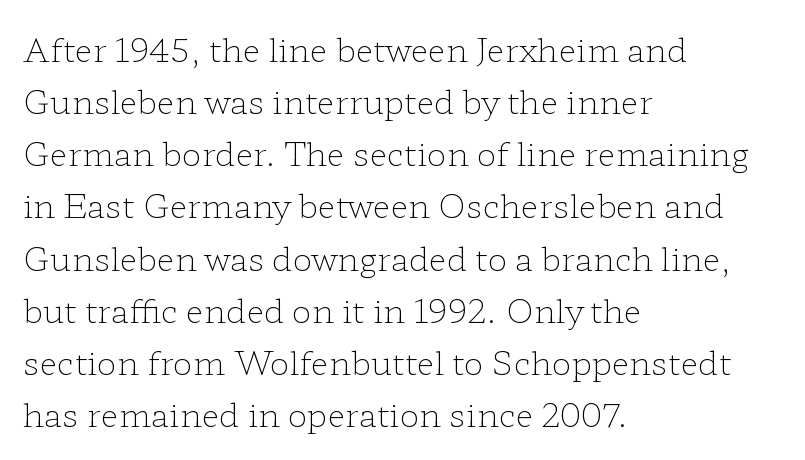
The image shows 33 px light, wide serif type, upright; set left-aligned, normal line spacing (1.58x), normal letter spacing, not underlined; low stroke contrast and a medium x-height.
